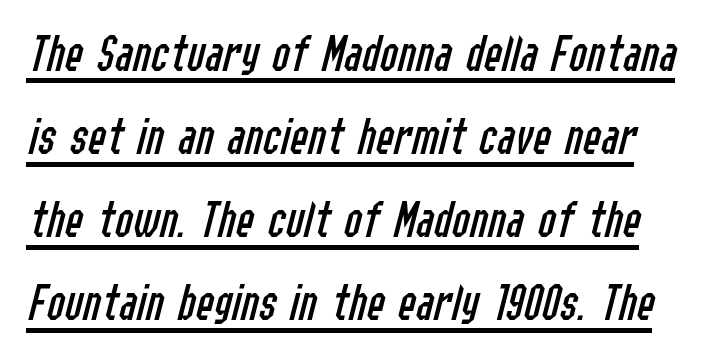
The image shows 54 px regular-weight, condensed type, italic (leaning right); set normal line spacing (1.54x), normal letter spacing, underlined; low stroke contrast and a medium x-height.
